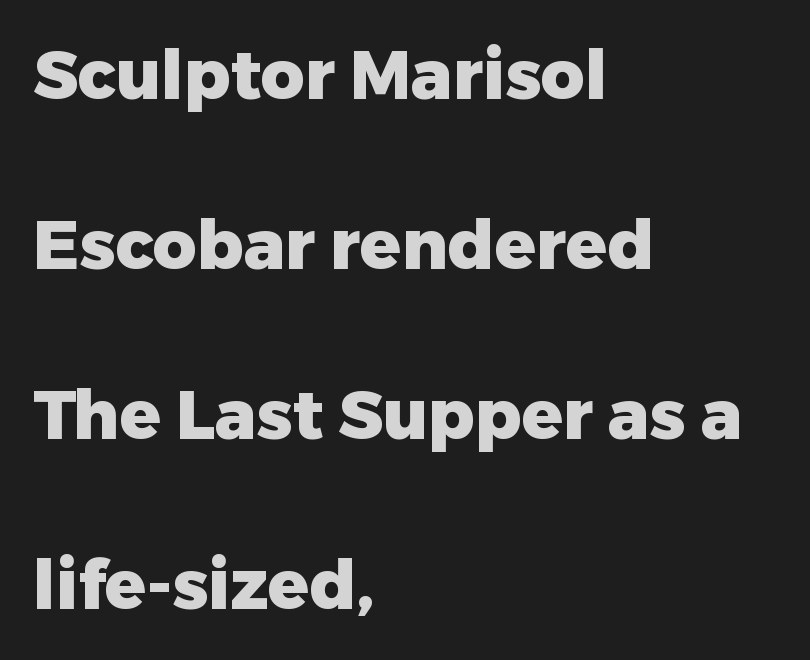
Q: Is the text bold? A: Yes.
Q: Is the text italic (slanted)? A: No, it is upright.
Q: Is the typeface a serif or a sans-serif typeface? A: Sans-serif.
Q: Is the text underlined? A: No.
Q: How is the paragraph aligned? A: Left-aligned.
Q: Is the spacing between letters normal or unusually wide? A: Normal.
Q: Is the spacing between lines tight, normal or loose? A: Loose.
Q: Width (condensed, normal, or wide)? A: Normal.
Q: Stroke contrast? A: Low.
Q: x-height? A: Medium.
Q: Monospaced? A: No.
